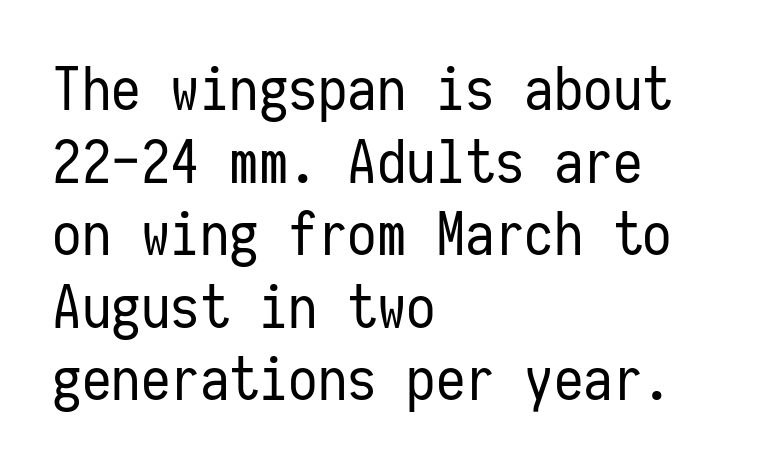
{"serif": "no", "italic": "no", "bold": "no", "weight": "regular", "width": "condensed", "stroke_contrast": "low", "x_height": "medium", "monospaced": "yes", "underline": "no", "align": "left", "line_spacing_ratio": 1.23, "letter_spacing": "normal", "letter_spacing_em": 0.0, "glyph_px": 59}
